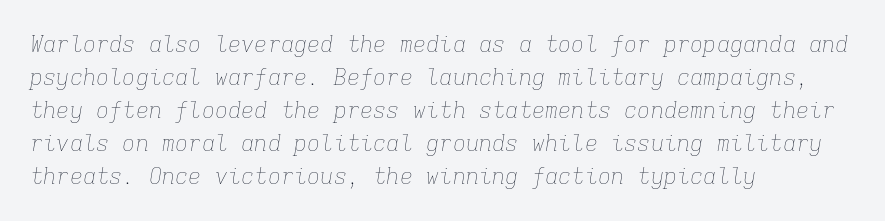
{"italic": "yes", "lean": "right", "slant_degrees": 9, "bold": "no", "underline": "no", "align": "left", "line_spacing": "normal", "line_spacing_ratio": 1.5, "letter_spacing": "normal", "letter_spacing_em": 0.0, "glyph_px": 22}
